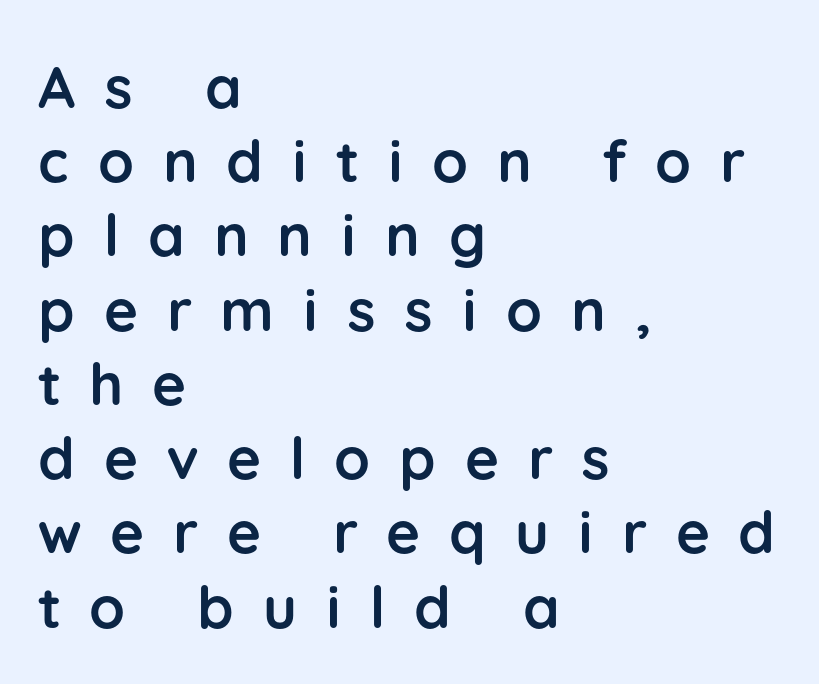
Q: Is the text bold? A: Yes.
Q: Is the text italic (slanted)? A: No, it is upright.
Q: Is the typeface a serif or a sans-serif typeface? A: Sans-serif.
Q: Is the text underlined? A: No.
Q: How is the paragraph aligned? A: Left-aligned.
Q: Is the spacing between letters normal or unusually wide? A: Unusually wide.
Q: Is the spacing between lines tight, normal or loose? A: Normal.
Q: Width (condensed, normal, or wide)? A: Normal.
Q: Stroke contrast? A: Low.
Q: x-height? A: Medium.
Q: Monospaced? A: No.
